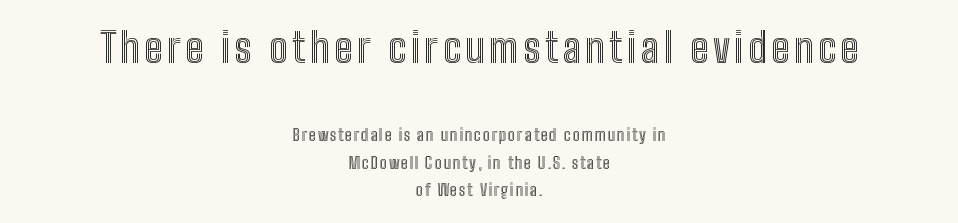
The glyphs are unaccompanied by any horizontal stroke below them. Is this a fixed-width face? No — the glyphs have proportional, varying widths. Bigger letters appear in the top chunk; the bottom chunk is reduced. The lines are quadded center. In terms of posture, this sample is upright.
